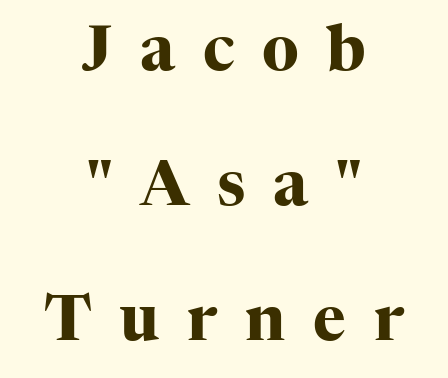
The image shows 62 px heavy serif type, upright; set centered, loose line spacing (2.18x), unusually wide letter spacing (+0.45 em), not underlined; high stroke contrast and a medium x-height.
